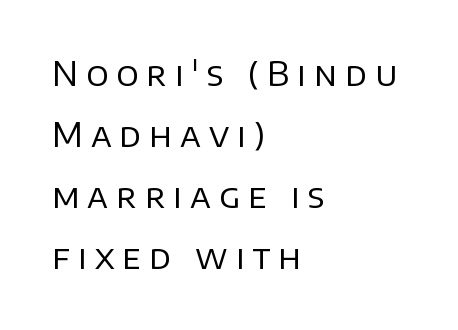
No letter is thick-stroked: the sample isn't bold. Plain, unruled lines of type. This is sans-serif lettering, the kind often seen on screens and signage. The rendering uses natural spacing where letterforms have individual widths.
